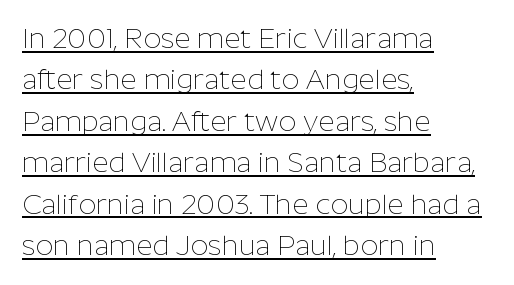
Compared with undecorated copy, this sample adds a rule below the words. Rendered with straight, roman letterforms. These lines are composed in type without serifs. The line-height multiplier appears to be the usual default. Spacing verdict: proportional, widths tailored to each character.
